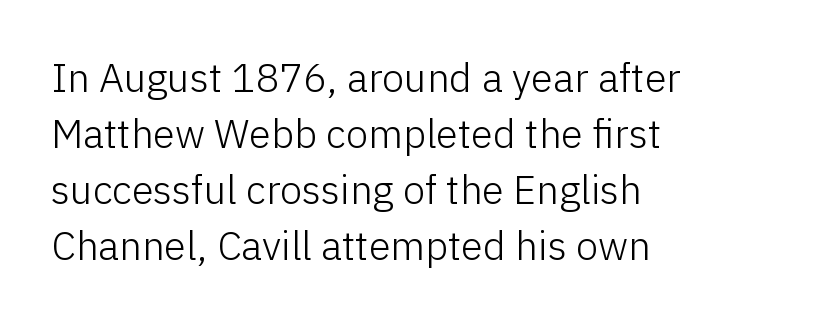
{"serif": "no", "italic": "no", "bold": "no", "weight": "light", "width": "normal", "stroke_contrast": "low", "x_height": "medium", "monospaced": "no", "underline": "no", "align": "left", "line_spacing": "normal", "line_spacing_ratio": 1.4, "letter_spacing": "normal", "letter_spacing_em": 0.0, "glyph_px": 40}
